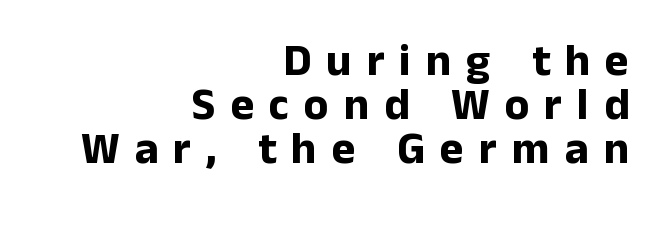
The image shows 45 px bold sans-serif type, upright; set right-aligned, tight line spacing (0.98x), unusually wide letter spacing (+0.33 em), not underlined; low stroke contrast and a medium x-height.
